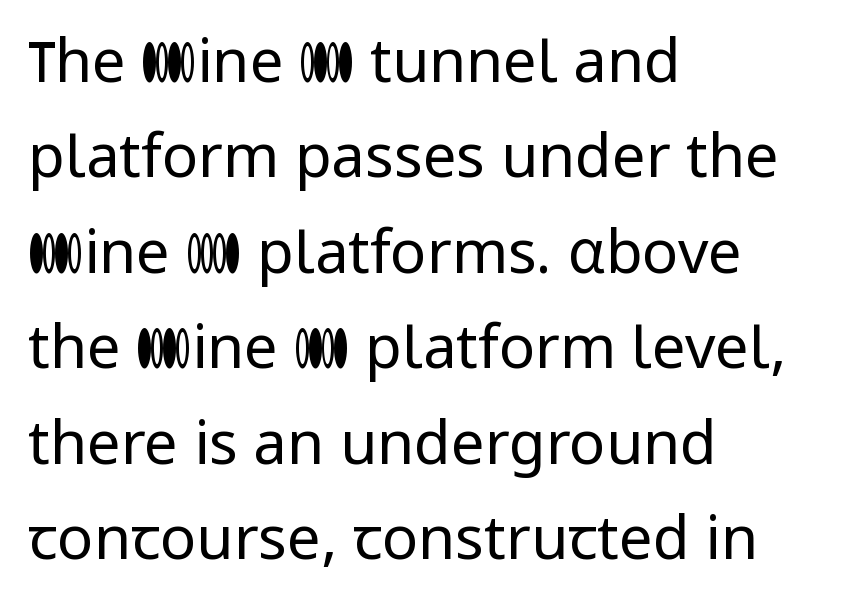
Q: Is the text bold? A: No.
Q: Is the text italic (slanted)? A: No, it is upright.
Q: Is the typeface a serif or a sans-serif typeface? A: Sans-serif.
Q: Is the text underlined? A: No.
Q: How is the paragraph aligned? A: Left-aligned.
Q: Is the spacing between letters normal or unusually wide? A: Normal.
Q: Is the spacing between lines tight, normal or loose? A: Normal.
Q: Width (condensed, normal, or wide)? A: Normal.
Q: Stroke contrast? A: Low.
Q: x-height? A: Medium.
Q: Monospaced? A: No.
